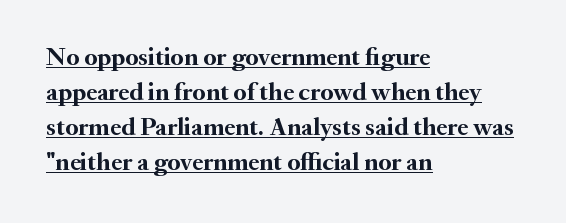
Quick note: underline on. Observe the ordinary spacing: letters are neighbours, not strangers. Baseline-to-baseline distance is the conventional proportion of letter height. In terms of posture, this sample is upright. Typographic density is high because the face is bold. A classic flush-left, rag-right setting is used for this passage.
